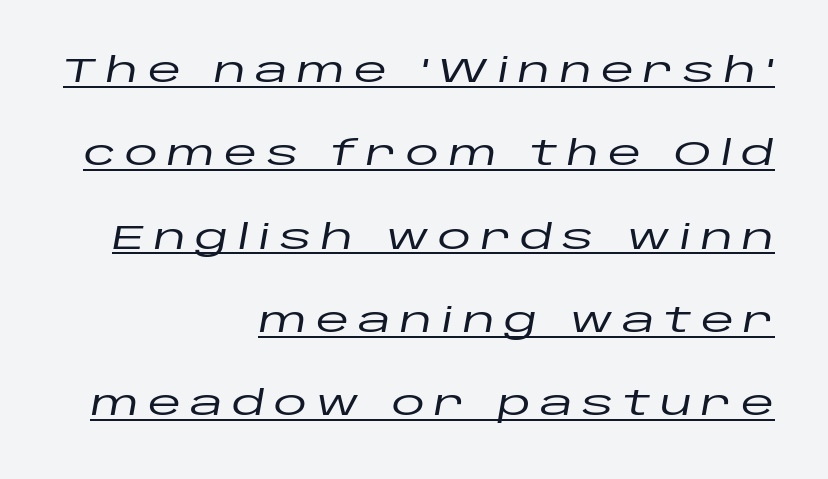
You could only call the tracking loose — the letters float apart. Leading is clearly above the norm, producing a sparse column. Underline: present. A student would call this right alignment; a typographer would say flush right, rag left. Proportional: the letters do not fall into vertical columns.
